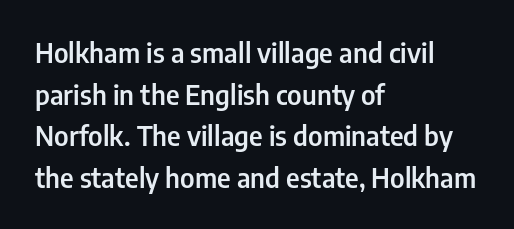
The foot of each line stays bare and open. Teacher's note: observe the even left margin — that is flush-left alignment. Summary of vertical rhythm: regular, with standard interline spacing. The typesetting leans somewhat heavy: a semibold. The lettering stays uniformly vertical, giving the passage a roman look.
